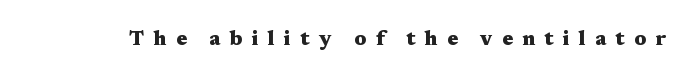
Q: Is the text bold? A: Yes.
Q: Is the text italic (slanted)? A: No, it is upright.
Q: Is the text underlined? A: No.
Q: Is the spacing between letters normal or unusually wide? A: Unusually wide.
